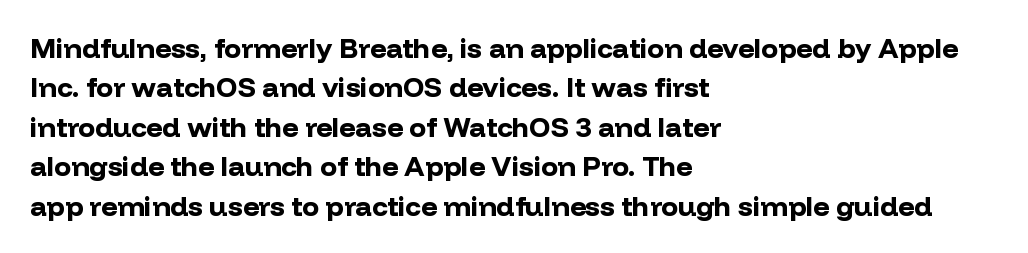
Typeset ragged right — the left edge is the straight one. Look at the stroke-to-counter ratio: heavy, a bold. A sans-serif font was chosen for this passage. Default kerning and tracking; the words read as compact shapes. Words float on clear page, feet unadorned.
